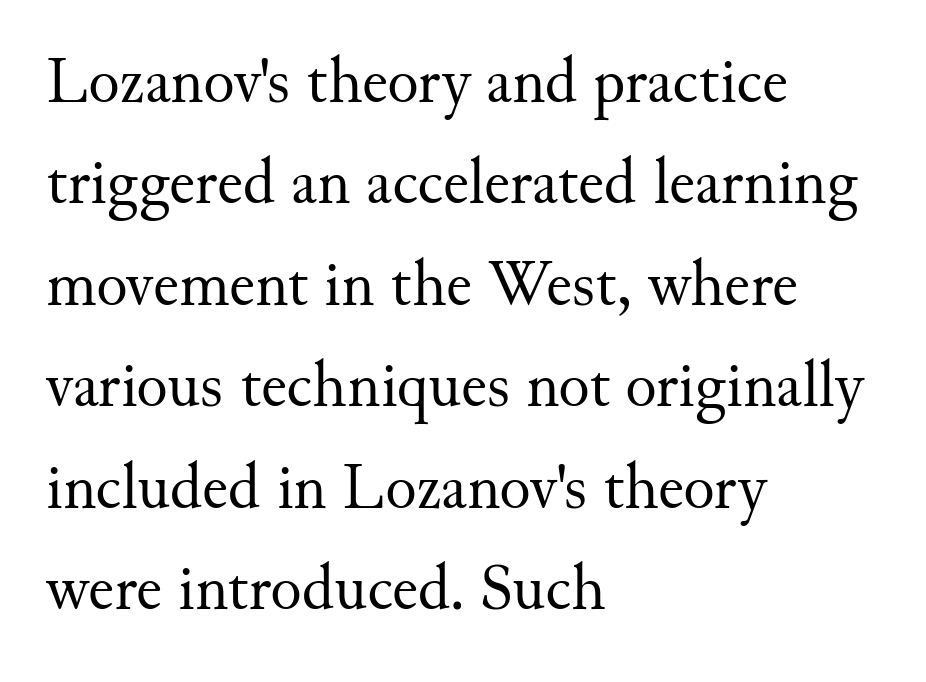
{"serif": "yes", "italic": "no", "bold": "no", "weight": "regular", "width": "normal", "stroke_contrast": "medium", "x_height": "small", "monospaced": "no", "underline": "no", "align": "left", "line_spacing": "normal", "line_spacing_ratio": 1.56, "letter_spacing": "normal", "letter_spacing_em": 0.0, "glyph_px": 65}
